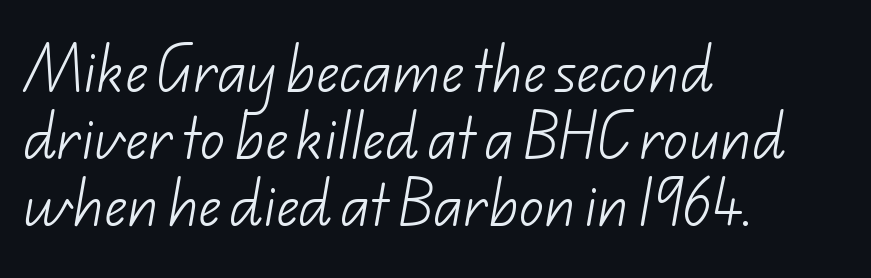
The image shows 50 px light sans-serif type; set left-aligned, normal line spacing (1.34x), normal letter spacing, not underlined; low stroke contrast and a small x-height.
